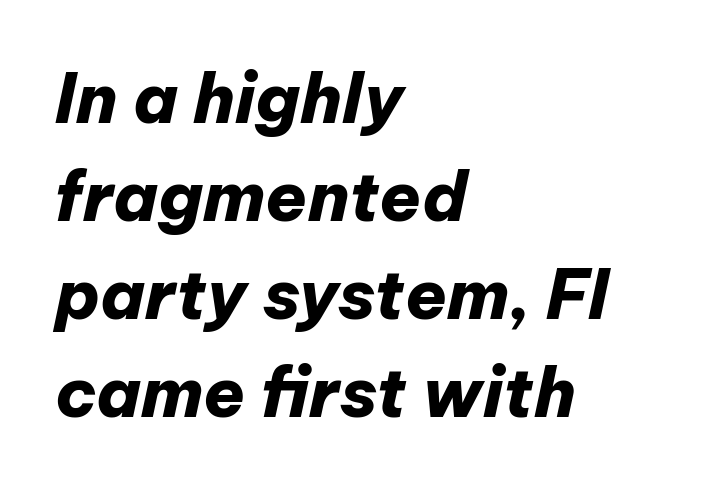
Q: Is the text bold? A: Yes.
Q: Is the text italic (slanted)? A: Yes, it leans right by about 12 degrees.
Q: Is the text underlined? A: No.
Q: How is the paragraph aligned? A: Left-aligned.
Q: Is the spacing between letters normal or unusually wide? A: Normal.
Q: Is the spacing between lines tight, normal or loose? A: Normal.
Q: Width (condensed, normal, or wide)? A: Normal.
Q: Stroke contrast? A: Low.
Q: x-height? A: Medium.
Q: Monospaced? A: No.
